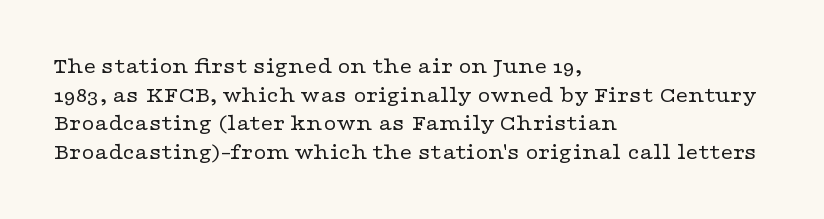
The image shows 22 px text type, upright; set left-aligned, normal line spacing (1.3x), normal letter spacing, not underlined.
